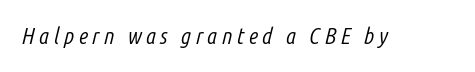
Nothing heavy about these letters — not bold at all. Posture: slanted. The words here are not underlined.
